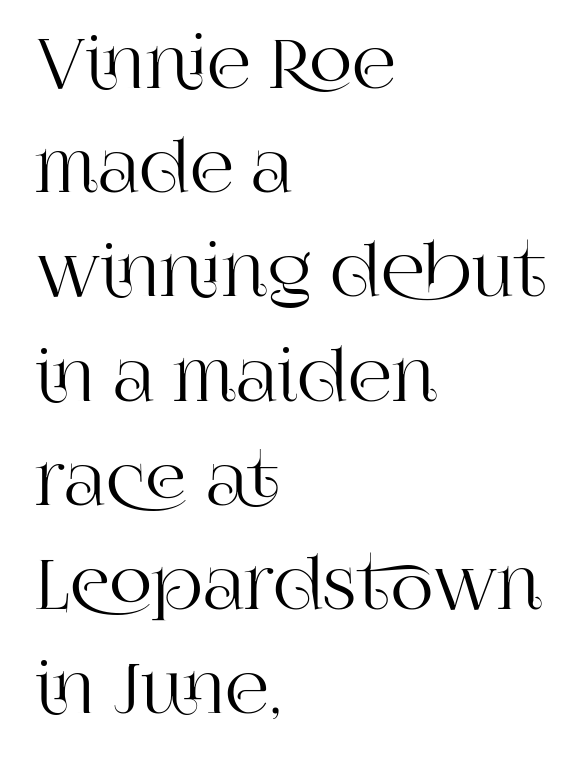
Q: Is the text italic (slanted)? A: No, it is upright.
Q: Is the typeface a serif or a sans-serif typeface? A: Serif.
Q: Is the text underlined? A: No.
Q: How is the paragraph aligned? A: Left-aligned.
Q: Is the spacing between letters normal or unusually wide? A: Normal.
Q: Is the spacing between lines tight, normal or loose? A: Normal.
Q: Width (condensed, normal, or wide)? A: Normal.
Q: Stroke contrast? A: High.
Q: x-height? A: Large.
Q: Monospaced? A: No.
